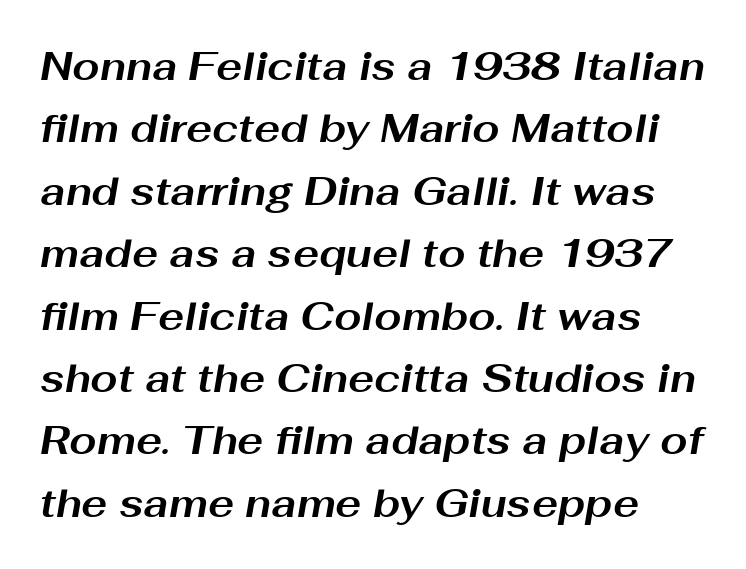
The image shows 39 px bold, wide type, italic (leaning right); set left-aligned, normal line spacing (1.6x), normal letter spacing, not underlined; medium stroke contrast and a medium x-height.
